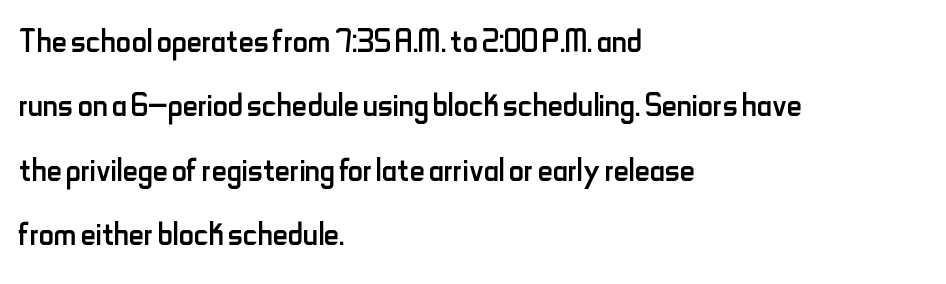
Nothing sits at the stroke ends, so this counts as sans-serif. Quick note: interline space is typical. A classic flush-left, rag-right setting is used for this passage. Underline: absent.
